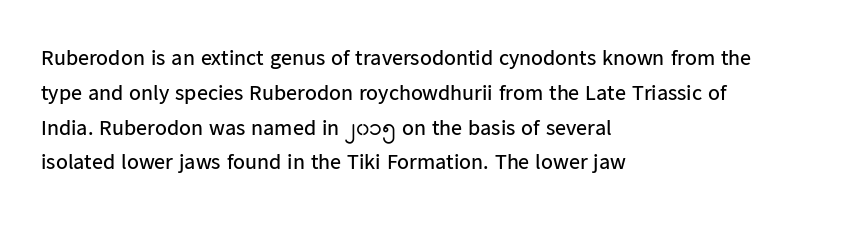
{"italic": "no", "bold": "no", "underline": "no", "align": "left", "line_spacing": "normal", "line_spacing_ratio": 1.58, "letter_spacing": "normal", "letter_spacing_em": 0.0, "glyph_px": 22}
